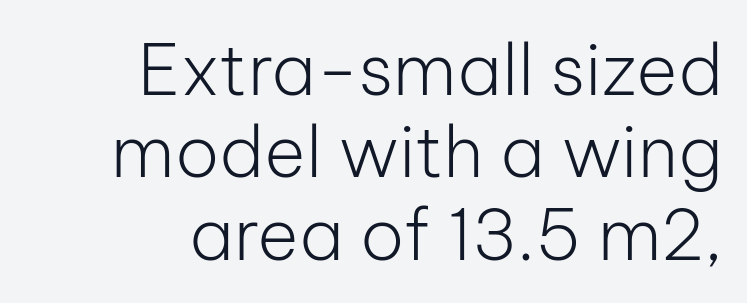
{"serif": "no", "italic": "no", "bold": "no", "weight": "light", "width": "normal", "stroke_contrast": "low", "x_height": "medium", "monospaced": "no", "underline": "no", "align": "right", "line_spacing_ratio": 1.16, "letter_spacing": "normal", "letter_spacing_em": 0.0, "glyph_px": 71}
